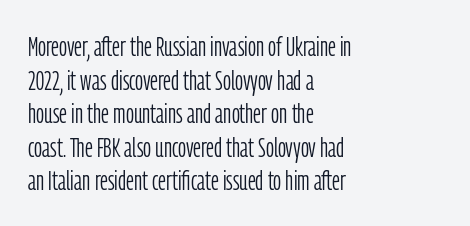
Q: Is the text bold? A: No.
Q: Is the text italic (slanted)? A: No, it is upright.
Q: Is the typeface a serif or a sans-serif typeface? A: Sans-serif.
Q: Is the text underlined? A: No.
Q: How is the paragraph aligned? A: Left-aligned.
Q: Is the spacing between letters normal or unusually wide? A: Normal.
Q: Width (condensed, normal, or wide)? A: Condensed.
Q: Stroke contrast? A: Low.
Q: x-height? A: Medium.
Q: Monospaced? A: No.
